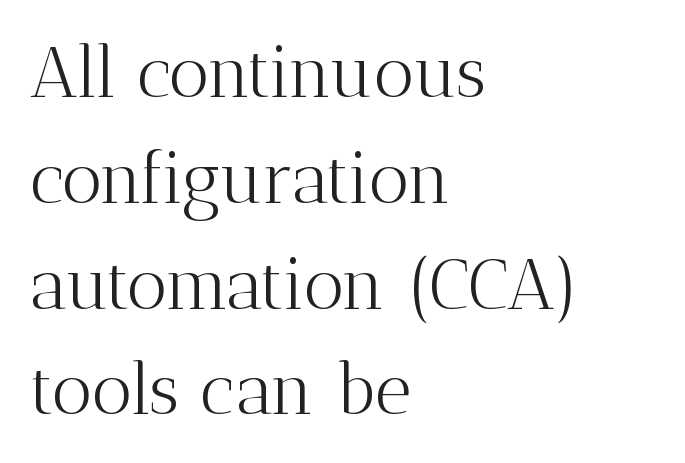
Q: Is the text bold? A: No.
Q: Is the text italic (slanted)? A: No, it is upright.
Q: Is the typeface a serif or a sans-serif typeface? A: Serif.
Q: Is the text underlined? A: No.
Q: How is the paragraph aligned? A: Left-aligned.
Q: Is the spacing between letters normal or unusually wide? A: Normal.
Q: Is the spacing between lines tight, normal or loose? A: Normal.
Q: Width (condensed, normal, or wide)? A: Normal.
Q: Stroke contrast? A: Medium.
Q: x-height? A: Medium.
Q: Monospaced? A: No.
